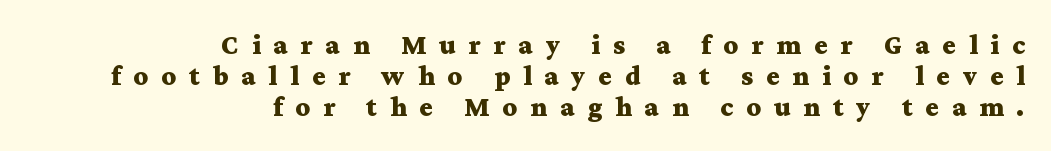
Q: Is the text bold? A: Yes.
Q: Is the text italic (slanted)? A: No, it is upright.
Q: Is the typeface a serif or a sans-serif typeface? A: Serif.
Q: Is the text underlined? A: No.
Q: How is the paragraph aligned? A: Right-aligned.
Q: Is the spacing between letters normal or unusually wide? A: Unusually wide.
Q: Is the spacing between lines tight, normal or loose? A: Tight.
Q: Width (condensed, normal, or wide)? A: Wide.
Q: Stroke contrast? A: Medium.
Q: x-height? A: Medium.
Q: Monospaced? A: No.
